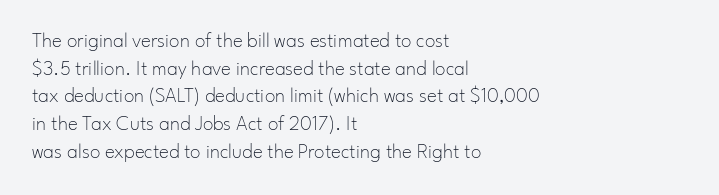
Every stem runs plumb, perpendicular to the baseline. Leftover space on each line is placed entirely after the last word. Check the space under the baseline: it is left empty. This reads as an unemphasized weight, regular at the heaviest. Caption: standard tracking, unaltered.
